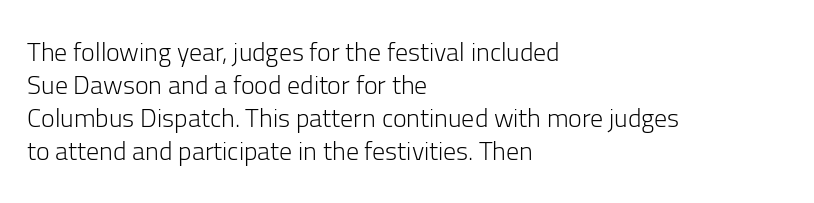
Q: Is the text bold? A: No.
Q: Is the text italic (slanted)? A: No, it is upright.
Q: Is the text underlined? A: No.
Q: How is the paragraph aligned? A: Left-aligned.
Q: Is the spacing between letters normal or unusually wide? A: Normal.
Q: Is the spacing between lines tight, normal or loose? A: Normal.
